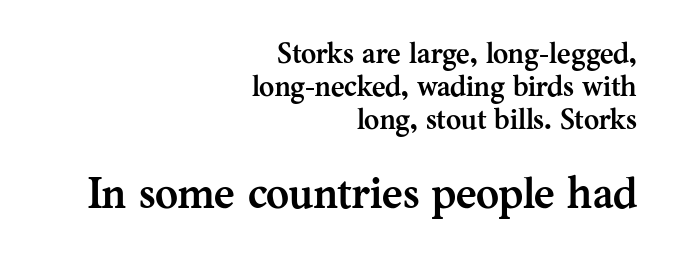
Q: Is the text bold? A: Yes.
Q: Is the text italic (slanted)? A: No, it is upright.
Q: Is the typeface a serif or a sans-serif typeface? A: Serif.
Q: Is the text underlined? A: No.
Q: How is the paragraph aligned? A: Right-aligned.
Q: Is the spacing between letters normal or unusually wide? A: Normal.
Q: Is the spacing between lines tight, normal or loose? A: Tight.
Q: Which block of text is set in a larger size, the first (top) or the second (bottom)? A: The second (bottom) one.
Q: Width (condensed, normal, or wide)? A: Normal.
Q: Stroke contrast? A: Medium.
Q: x-height? A: Medium.
Q: Monospaced? A: No.
